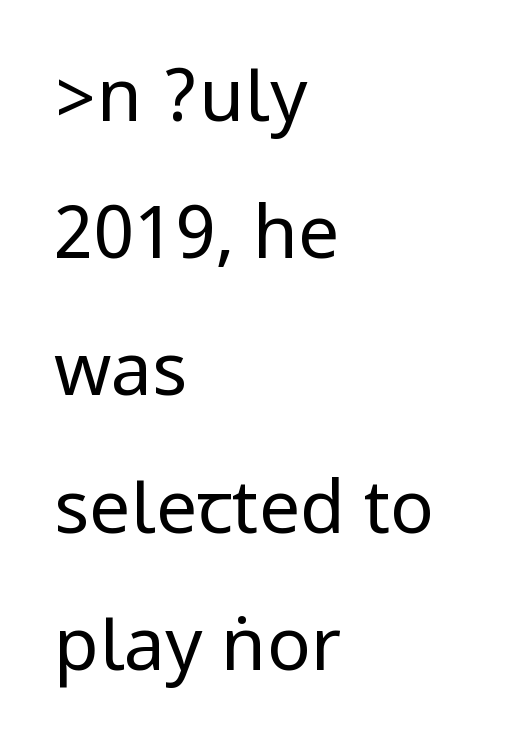
Left-aligned paragraph, ragged on the right. Look at the bottom of the vertical strokes: they stop flat, with no serifs. Tracking value appears to be zero — textbook default spacing. The gap between lines stays unmarked. Notice how the stems are strictly vertical — no italics here.
